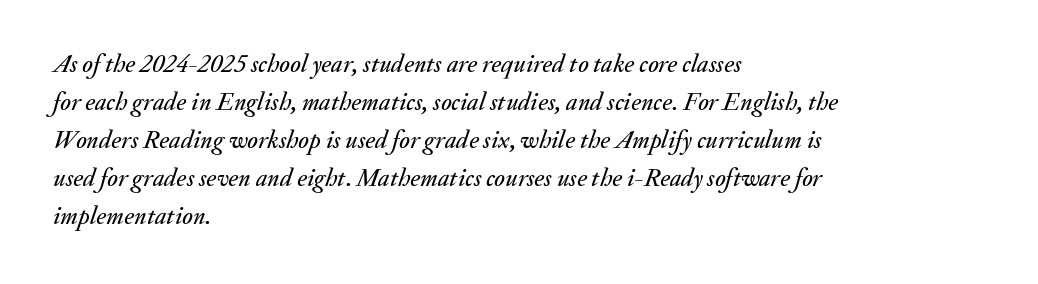
The image shows 25 px text type, italic (leaning right); set left-aligned, normal line spacing (1.52x), normal letter spacing, not underlined.
